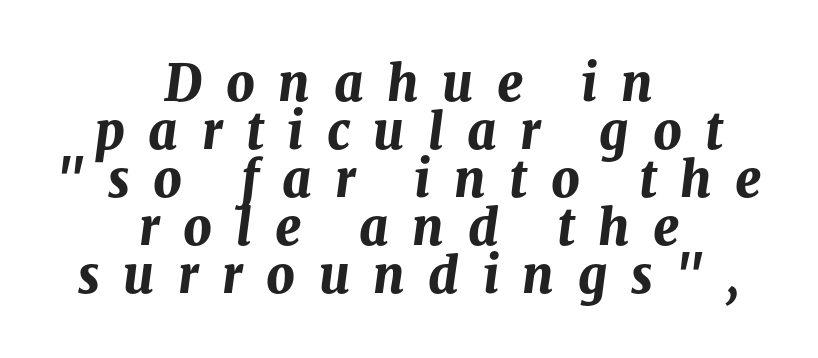
The foot of each line stays bare and open. Short note: letters widely spaced. This sample trades vertical openness for compactness between lines. Is this a fixed-width face? No — the glyphs have proportional, varying widths. Bold? Absolutely — the strokes are thick and heavy. The glyphs look as if they've been sheared to an angle.
